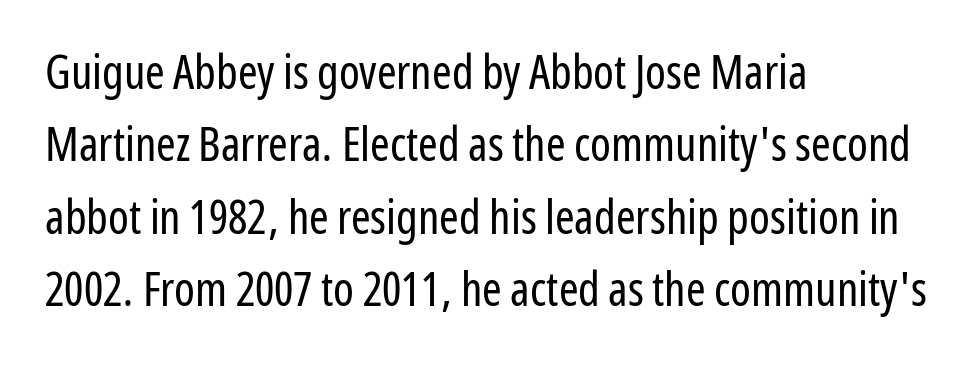
Q: Is the text bold? A: No.
Q: Is the text italic (slanted)? A: No, it is upright.
Q: Is the typeface a serif or a sans-serif typeface? A: Sans-serif.
Q: Is the text underlined? A: No.
Q: How is the paragraph aligned? A: Left-aligned.
Q: Is the spacing between letters normal or unusually wide? A: Normal.
Q: Is the spacing between lines tight, normal or loose? A: Normal.
Q: Width (condensed, normal, or wide)? A: Condensed.
Q: Stroke contrast? A: Low.
Q: x-height? A: Medium.
Q: Monospaced? A: No.
